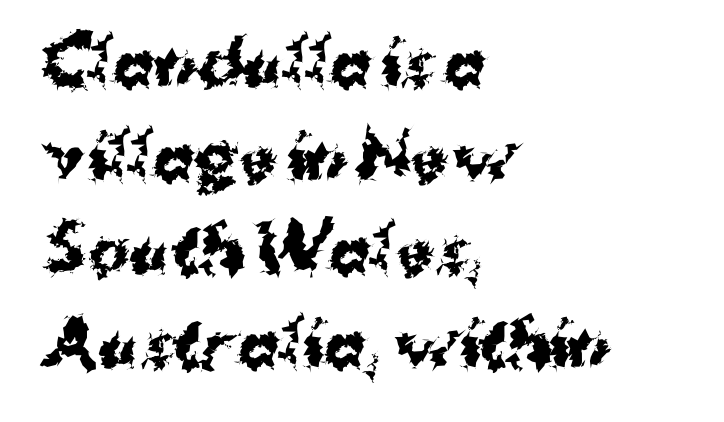
{"serif": "no", "bold": "yes", "weight": "bold", "width": "normal", "stroke_contrast": "medium", "x_height": "medium", "monospaced": "no", "underline": "no", "align": "left", "line_spacing": "normal", "line_spacing_ratio": 1.51, "letter_spacing": "normal", "letter_spacing_em": 0.0, "glyph_px": 62}
